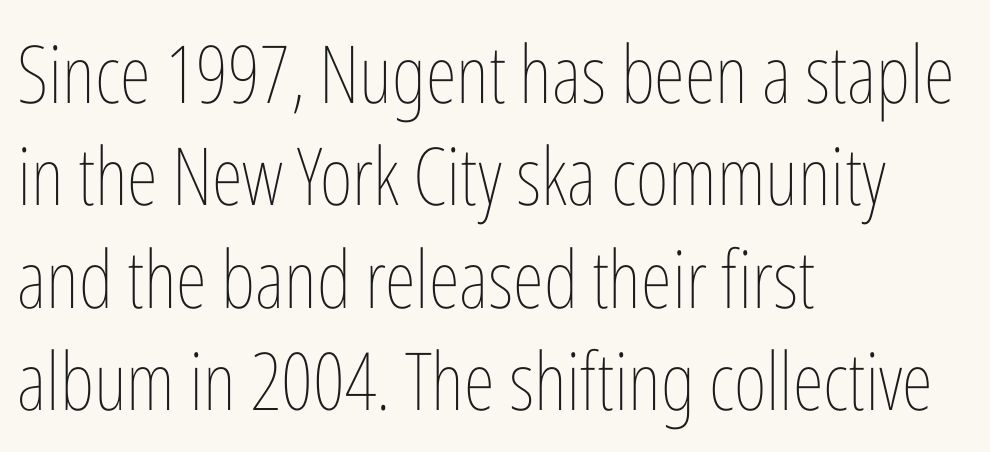
On a weight scale, this lands at 450 or below. The compositor pushed each line to the left boundary. Compared with typical paragraphs, the rows here are spaced about the same. The lettering stays uniformly vertical, giving the passage a roman look. Standard letterfit; no display-style spreading of the glyphs. Each row of text sits above clean, open space.
